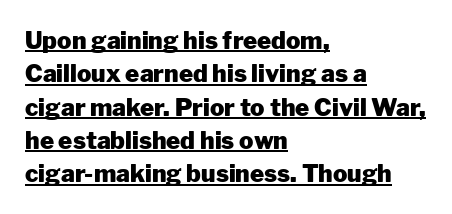
Unlike italic type, these characters show no tilt at all. Strokes here are thick enough to call this a true bold. Decoration check: the copy is underlined. The type is set solid horizontally, with unmodified tracking. Leftover space on each line is placed entirely after the last word. Compared with typical paragraphs, the rows here are spaced about the same.
